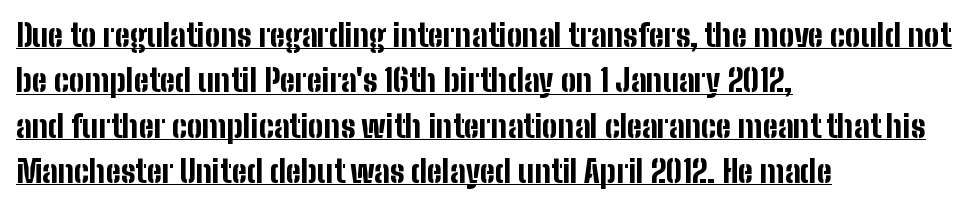
The image shows 31 px bold, condensed sans-serif type, upright; set left-aligned, normal line spacing (1.46x), normal letter spacing, underlined; low stroke contrast and a medium x-height.
